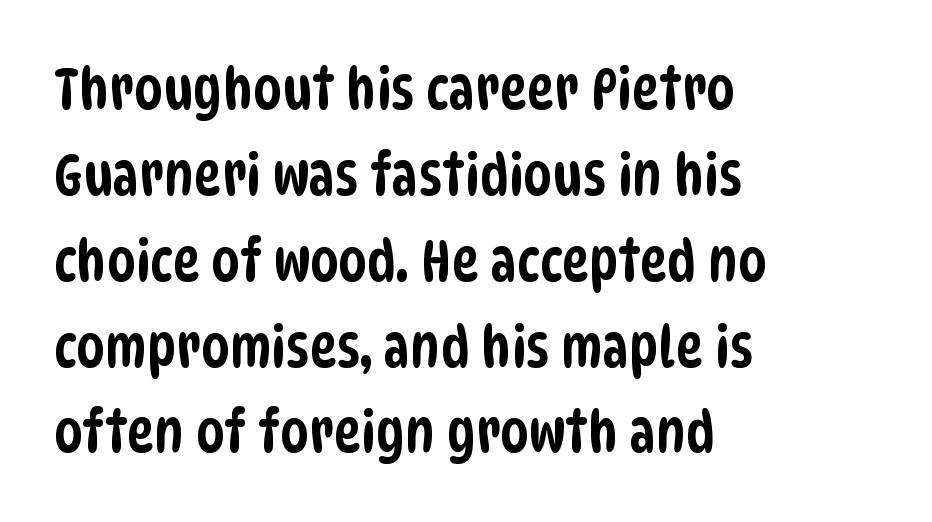
The leading is moderate, giving the passage an even texture. Students, note that the glyphs here touch the page at normal intervals. The passage is arranged the way most books set body copy — flush left. Note the varied advance widths — an 'i' is clearly narrower than an 'm'. This rendering employs a face without finishing strokes, i.e., a sans-serif. Just letters on the line, the space beneath them empty.
